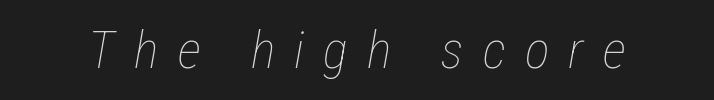
The image shows 52 px thin, condensed type, italic (leaning right); set unusually wide letter spacing (+0.37 em), not underlined; low stroke contrast and a medium x-height.
